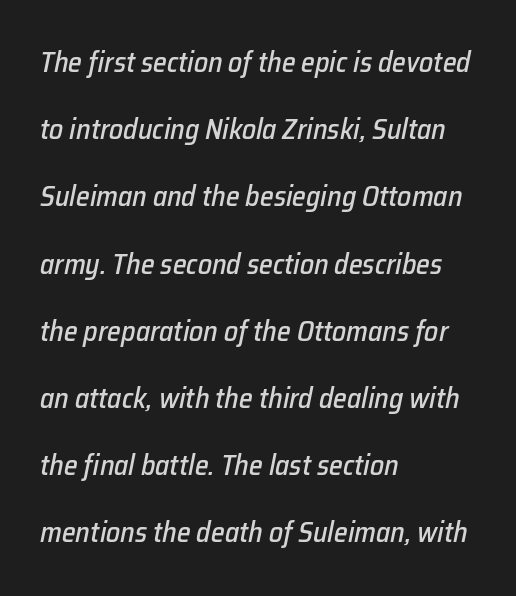
Q: Is the text italic (slanted)? A: Yes, it leans right by about 12 degrees.
Q: Is the text underlined? A: No.
Q: How is the paragraph aligned? A: Left-aligned.
Q: Is the spacing between letters normal or unusually wide? A: Normal.
Q: Is the spacing between lines tight, normal or loose? A: Loose.
Q: Width (condensed, normal, or wide)? A: Normal.
Q: Stroke contrast? A: Low.
Q: x-height? A: Medium.
Q: Monospaced? A: No.
